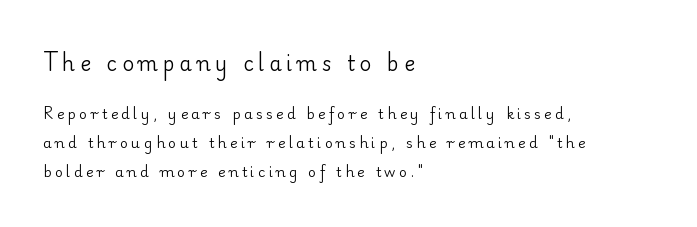
Q: Is the text bold? A: No.
Q: Is the text italic (slanted)? A: No, it is upright.
Q: Is the text underlined? A: No.
Q: How is the paragraph aligned? A: Left-aligned.
Q: Is the spacing between letters normal or unusually wide? A: Unusually wide.
Q: Is the spacing between lines tight, normal or loose? A: Loose.
Q: Which block of text is set in a larger size, the first (top) or the second (bottom)? A: The first (top) one.
